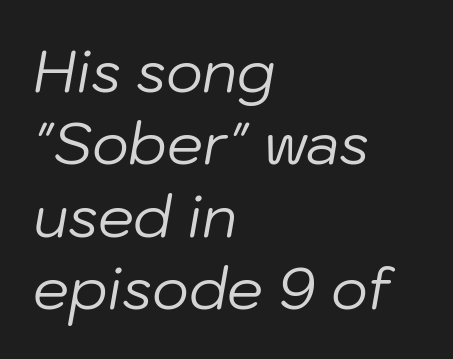
Is the block centered? No — it sits flush against the left margin. The passage shown leans; its letterforms are oblique. Horizontal bands of white between lines are of average thickness. Inter-character spacing is left at the font's built-in metrics.
